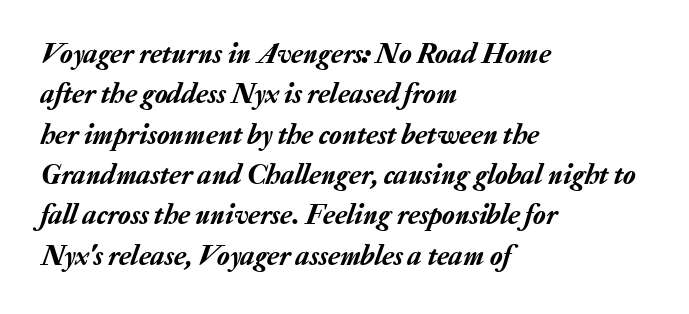
Q: Is the text italic (slanted)? A: Yes, it leans right by about 20 degrees.
Q: Is the text underlined? A: No.
Q: How is the paragraph aligned? A: Left-aligned.
Q: Is the spacing between letters normal or unusually wide? A: Normal.
Q: Is the spacing between lines tight, normal or loose? A: Normal.
Q: Width (condensed, normal, or wide)? A: Normal.
Q: Stroke contrast? A: Low.
Q: x-height? A: Medium.
Q: Monospaced? A: No.
